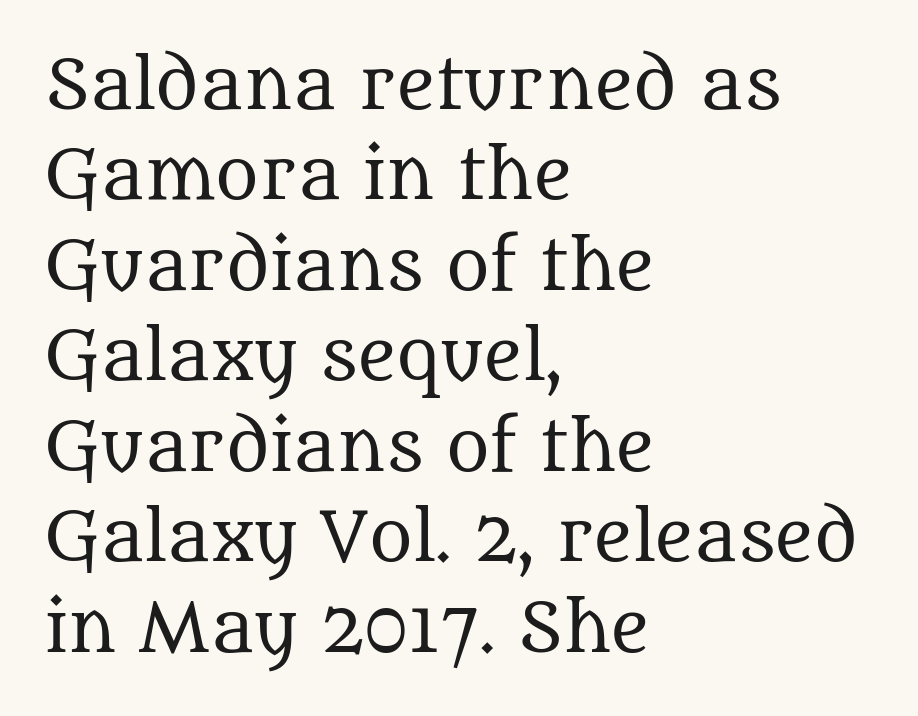
A bare baseline throughout the passage. The letters carry serifs — small finishing strokes at the ends of their stems. Is this a fixed-width face? No — the glyphs have proportional, varying widths. Rendered with straight, roman letterforms. The designer left line spacing at the default. Horizontal alignment here is leftward, the default for most running prose.
